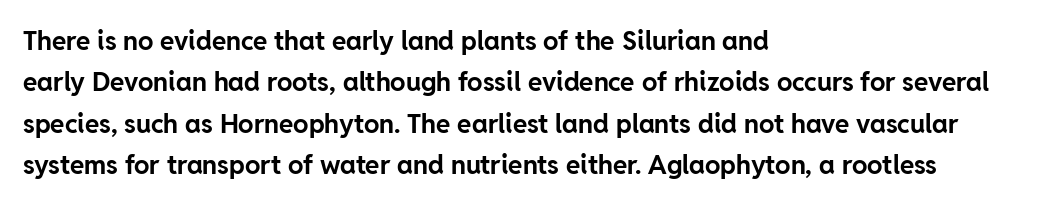
The image shows 26 px bold type, upright; set left-aligned, normal line spacing (1.59x), normal letter spacing, not underlined.
